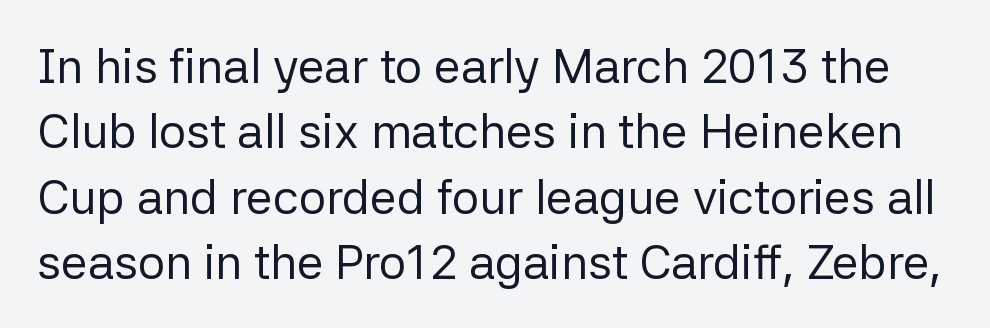
Weight: not bold — regular or lighter. Designer's note — italics off, roman on. Notice how descenders clear the ascenders below comfortably — that's standard leading. A typesetter would call this proportional, since set widths differ per character.
